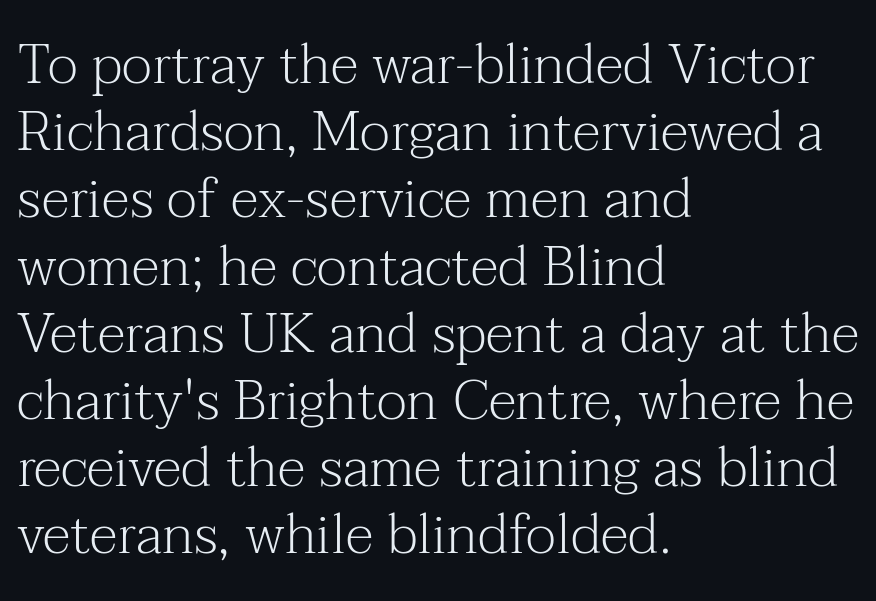
Ink coverage per letter is moderate at most. Teacher's note: observe the even left margin — that is flush-left alignment. Glyph-to-glyph distance matches everyday printed text. Underline: absent. The designer went with a serif here, giving each stem small feet.
